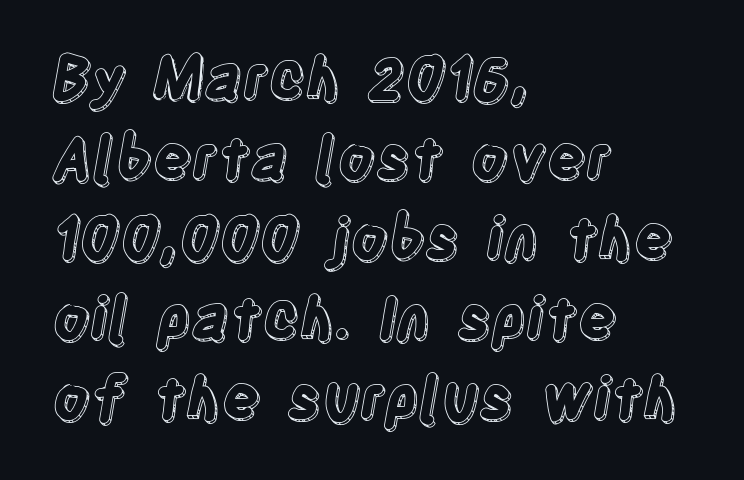
Does the leading feel generous? No, just average. You could call the tracking neutral — neither tight nor loose. Which margin do the lines hug? The left one — the right edge is uneven. Think of a printed novel: that variable character pitch is what you see here.
